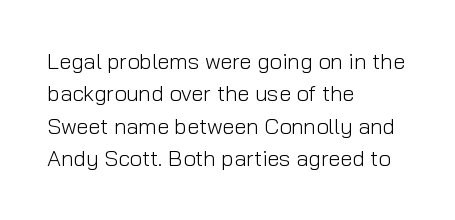
Does extra space separate the letters? No, they use regular spacing. Compared with a typical body face, this is equally light or lighter still. Casual observation: everything's shoved over to the left. This sample keeps an unexceptional amount of space between lines.
